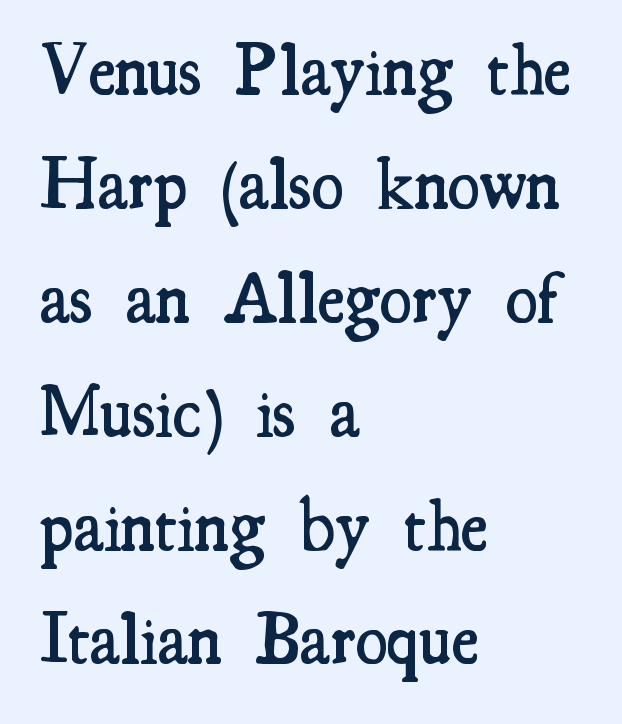
Q: Is the text bold? A: Semi-bold.
Q: Is the text italic (slanted)? A: No, it is upright.
Q: Is the typeface a serif or a sans-serif typeface? A: Serif.
Q: Is the text underlined? A: No.
Q: How is the paragraph aligned? A: Left-aligned.
Q: Is the spacing between letters normal or unusually wide? A: Normal.
Q: Is the spacing between lines tight, normal or loose? A: Normal.
Q: Width (condensed, normal, or wide)? A: Condensed.
Q: Stroke contrast? A: Medium.
Q: x-height? A: Small.
Q: Monospaced? A: No.
